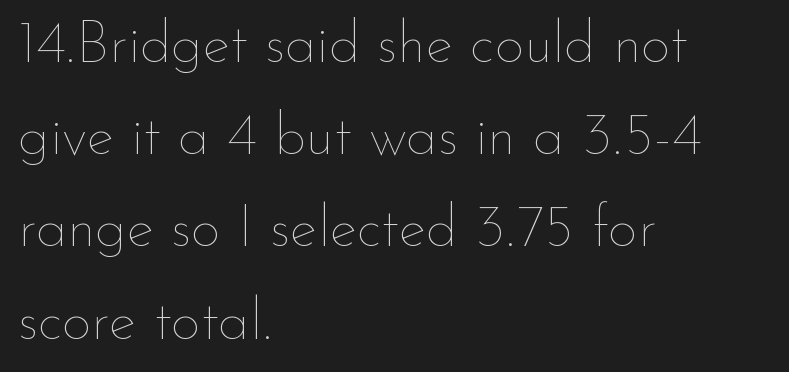
{"italic": "no", "bold": "no", "weight": "thin", "width": "normal", "stroke_contrast": "low", "x_height": "small", "monospaced": "no", "underline": "no", "align": "left", "line_spacing": "normal", "line_spacing_ratio": 1.59, "letter_spacing": "normal", "letter_spacing_em": 0.0, "glyph_px": 58}
